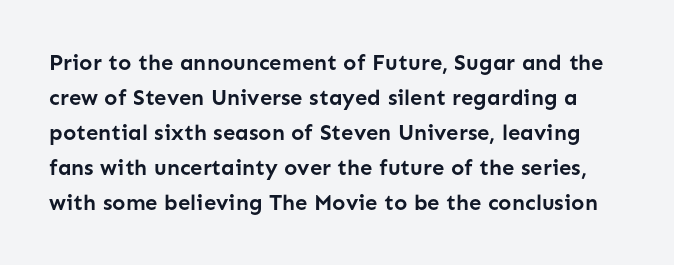
The image shows 22 px bold type, upright; set normal line spacing (1.59x), normal letter spacing, not underlined.
